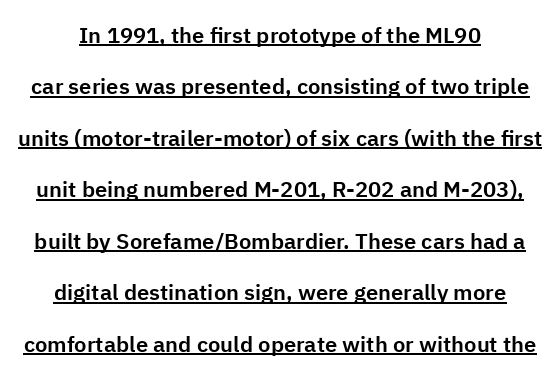
The space between consecutive lines is lavish. Quick note: not italic, upright. Each line of the rendering has a horizontal stroke beneath the glyphs. Nothing unusual about the tracking: characters are spaced as the font intends.
